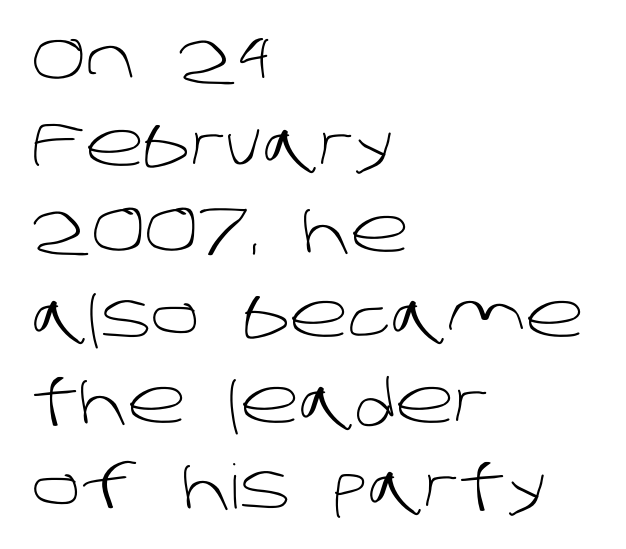
Q: Is the text bold? A: No.
Q: Is the typeface a serif or a sans-serif typeface? A: Sans-serif.
Q: Is the text underlined? A: No.
Q: How is the paragraph aligned? A: Left-aligned.
Q: Is the spacing between letters normal or unusually wide? A: Normal.
Q: Is the spacing between lines tight, normal or loose? A: Normal.
Q: Width (condensed, normal, or wide)? A: Normal.
Q: Stroke contrast? A: Low.
Q: x-height? A: Large.
Q: Monospaced? A: No.
